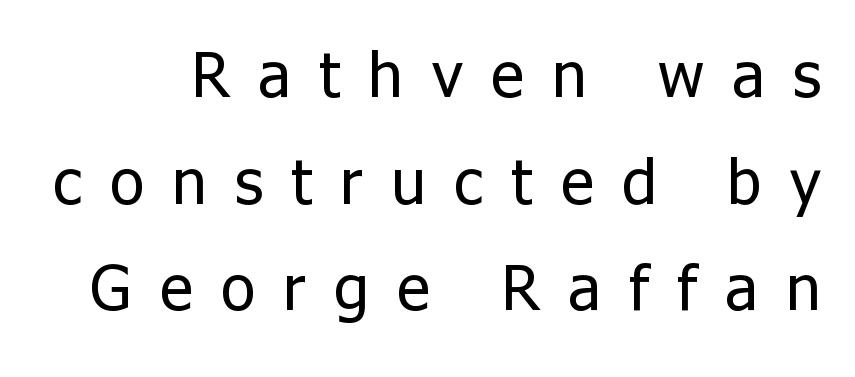
Q: Is the text bold? A: No.
Q: Is the text italic (slanted)? A: No, it is upright.
Q: Is the typeface a serif or a sans-serif typeface? A: Sans-serif.
Q: Is the text underlined? A: No.
Q: Is the spacing between letters normal or unusually wide? A: Unusually wide.
Q: Width (condensed, normal, or wide)? A: Normal.
Q: Stroke contrast? A: Low.
Q: x-height? A: Medium.
Q: Monospaced? A: No.
